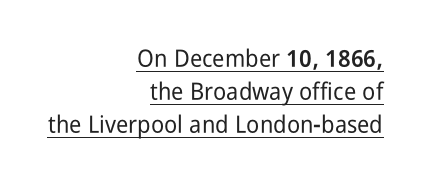
The passage shown has conventional tracking throughout. Interline gaps are of average width in this sample. Honestly, the underline is the first thing you notice here. Each line ends at the same right margin while the left side varies. Posture: upright roman.
